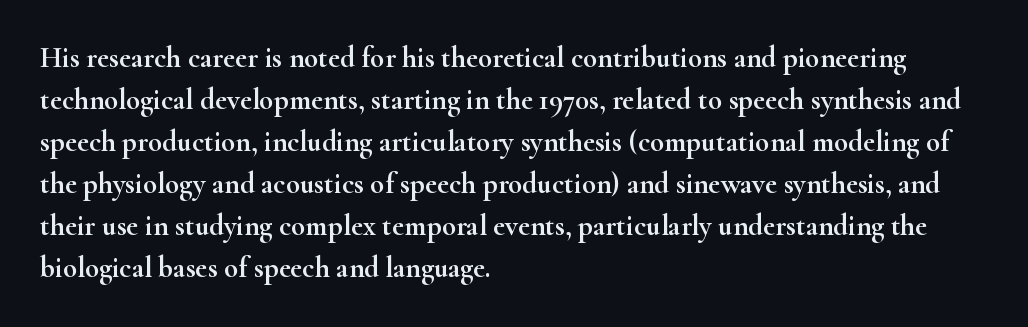
Q: Is the text italic (slanted)? A: No, it is upright.
Q: Is the typeface a serif or a sans-serif typeface? A: Serif.
Q: Is the text underlined? A: No.
Q: How is the paragraph aligned? A: Left-aligned.
Q: Is the spacing between letters normal or unusually wide? A: Normal.
Q: Is the spacing between lines tight, normal or loose? A: Normal.
Q: Width (condensed, normal, or wide)? A: Wide.
Q: Stroke contrast? A: High.
Q: x-height? A: Small.
Q: Monospaced? A: No.
